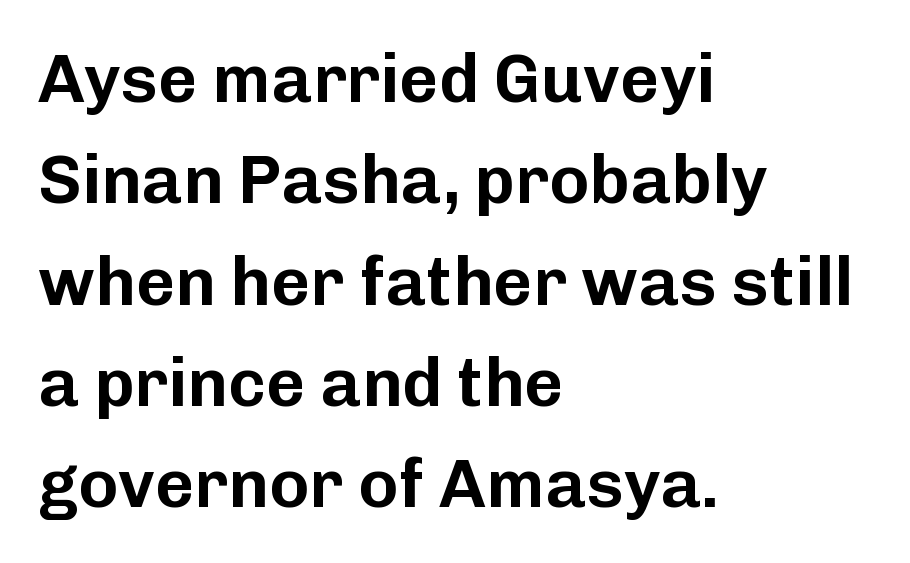
The image shows 68 px sans-serif type, upright; set left-aligned, normal line spacing (1.49x), normal letter spacing, not underlined; low stroke contrast and a medium x-height.
